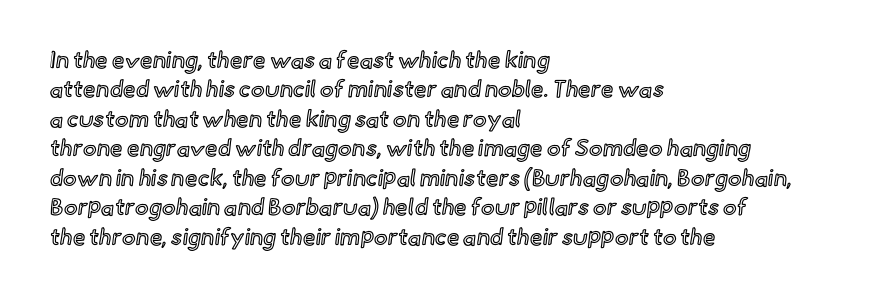
The image shows 23 px text type; set left-aligned, normal line spacing (1.28x), normal letter spacing, not underlined.
